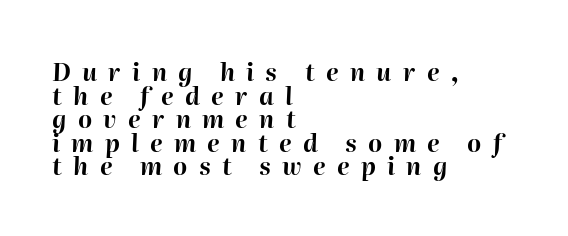
The image shows 24 px bold type, italic (leaning right); set left-aligned, tight line spacing (0.98x), unusually wide letter spacing (+0.47 em), not underlined.
